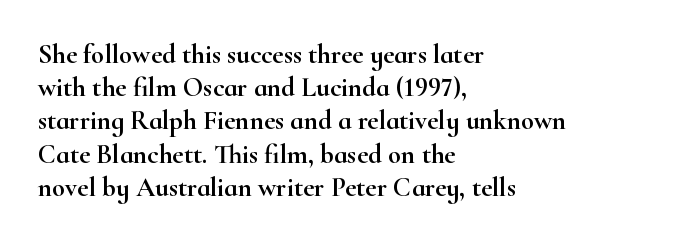
The image shows 27 px text type, upright; set left-aligned, line spacing 1.23x, normal letter spacing, not underlined.
